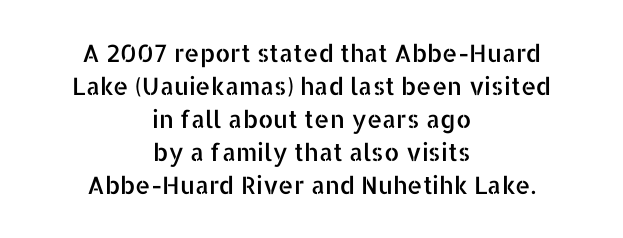
The image shows 24 px text type, upright; set centered, normal line spacing (1.38x), normal letter spacing, not underlined.
